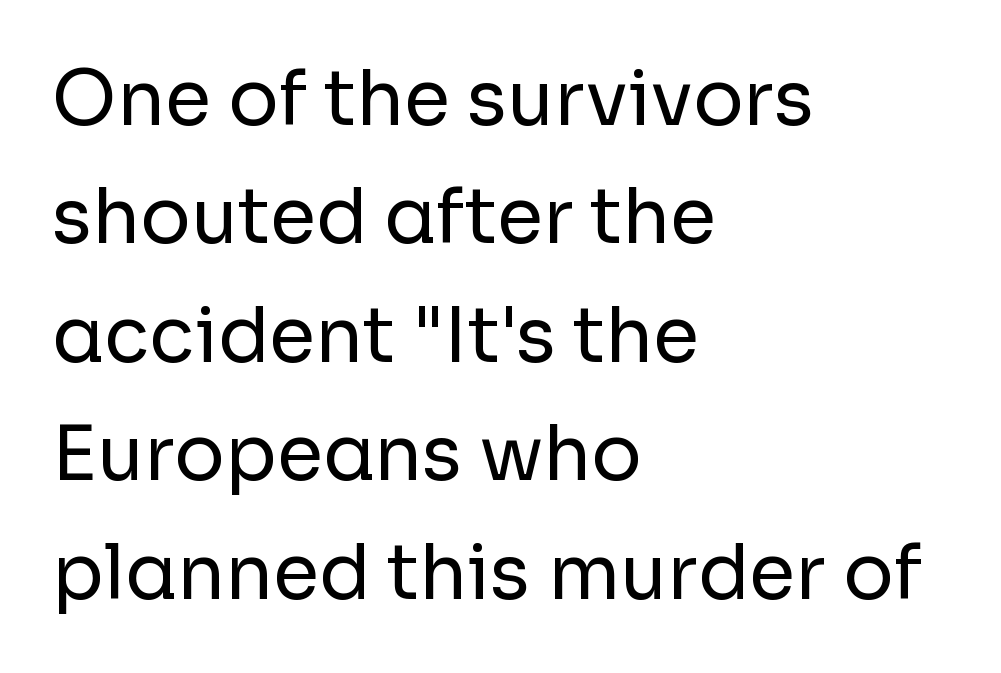
The letters sit at their default tracking, neither squeezed nor spread. The passage shown is typed in a proportional face where columns would drift. Weight: regular or lighter. Does the type have serifs? No, each stem ends abruptly.
